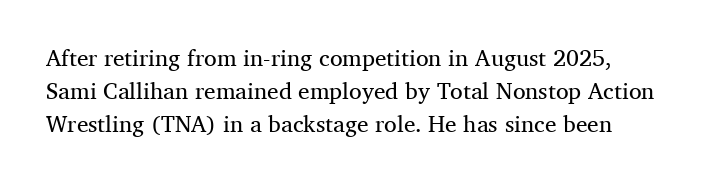
The gap between lines stays unmarked. Heft: none added — not bold. This rendering leaves character spacing at its baseline value. Do the letters lean? They stand straight. The rendering uses a moderate line-height, typical for paragraphs.
